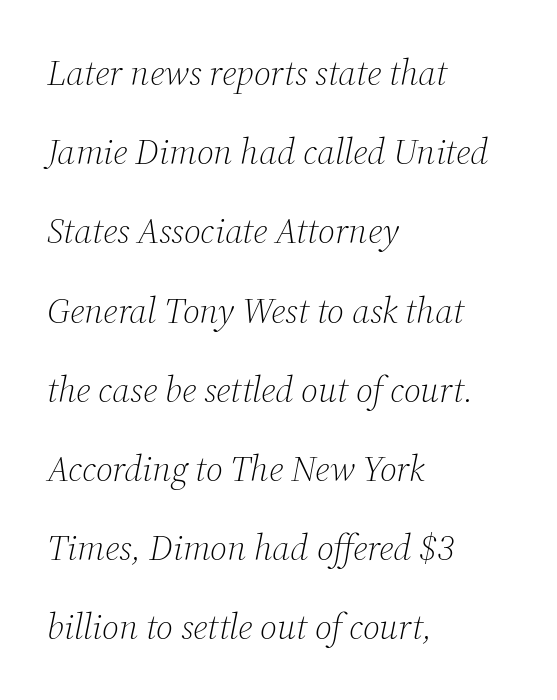
The image shows 36 px light serif type, italic (leaning right); set left-aligned, loose line spacing (2.2x), normal letter spacing, not underlined; medium stroke contrast and a medium x-height.
